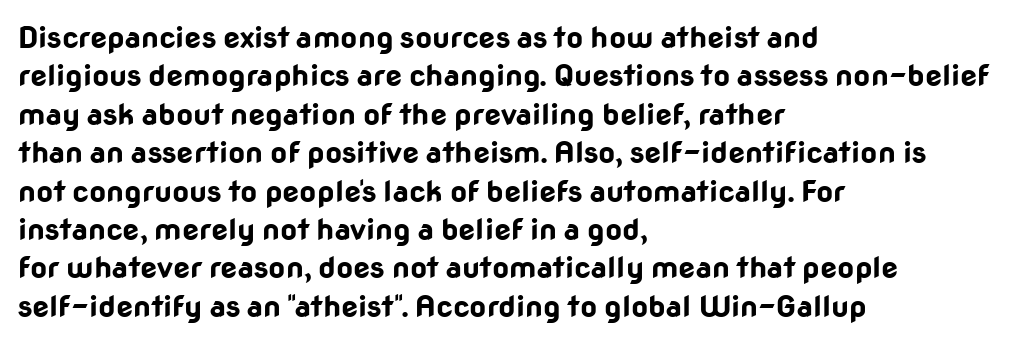
{"serif": "no", "italic": "no", "bold": "yes", "weight": "bold", "width": "normal", "stroke_contrast": "low", "x_height": "medium", "monospaced": "no", "underline": "no", "align": "left", "line_spacing": "normal", "line_spacing_ratio": 1.28, "letter_spacing": "normal", "letter_spacing_em": 0.0, "glyph_px": 30}
